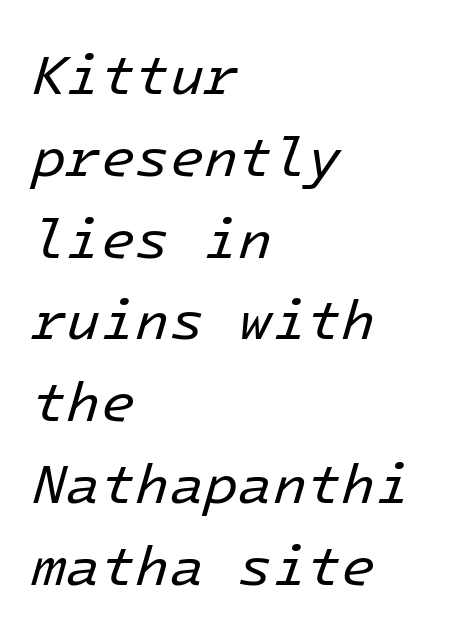
The image shows 56 px regular-weight type, italic (leaning right); set left-aligned, normal line spacing (1.46x), normal letter spacing, not underlined; low stroke contrast and a medium x-height.
